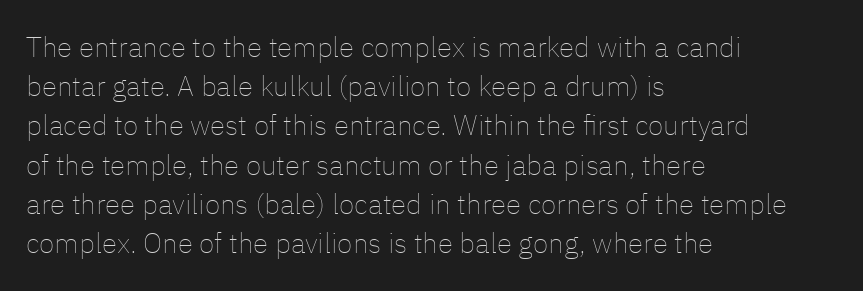
{"italic": "no", "bold": "no", "weight": "thin", "width": "normal", "stroke_contrast": "low", "x_height": "medium", "monospaced": "no", "underline": "no", "align": "left", "line_spacing": "normal", "line_spacing_ratio": 1.4, "letter_spacing": "normal", "letter_spacing_em": 0.0, "glyph_px": 28}
